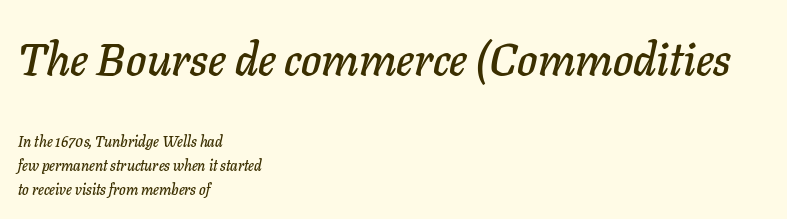
The image shows 46 px text type, italic (leaning right); set left-aligned, normal line spacing (1.6x), normal letter spacing, not underlined; the first (top) block is 3.07x larger; low stroke contrast and a medium x-height.
